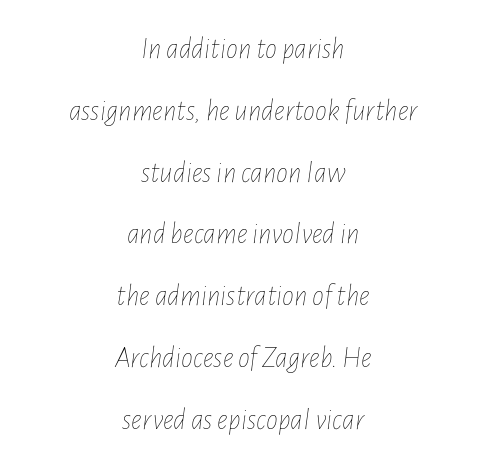
{"italic": "yes", "lean": "right", "slant_degrees": 7, "bold": "no", "weight": "thin", "width": "condensed", "stroke_contrast": "low", "x_height": "medium", "monospaced": "no", "underline": "no", "align": "center", "line_spacing": "loose", "line_spacing_ratio": 2.06, "letter_spacing": "normal", "letter_spacing_em": 0.0, "glyph_px": 30}
